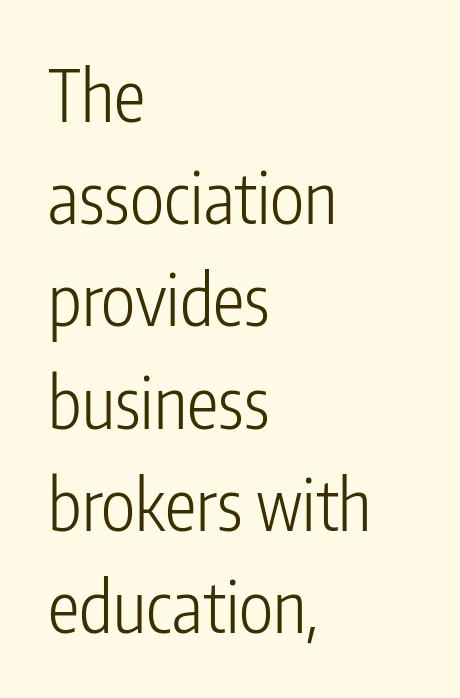
{"serif": "no", "italic": "no", "bold": "no", "weight": "light", "width": "condensed", "stroke_contrast": "low", "x_height": "medium", "monospaced": "no", "underline": "no", "align": "left", "line_spacing": "normal", "line_spacing_ratio": 1.44, "letter_spacing": "normal", "letter_spacing_em": 0.0, "glyph_px": 71}
